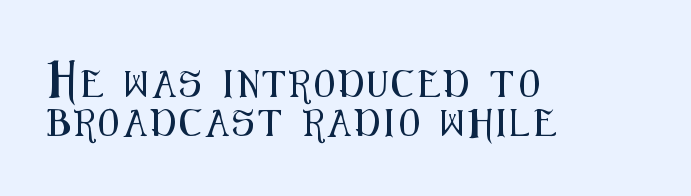
{"italic": "no", "underline": "no", "align": "left", "line_spacing": "normal", "line_spacing_ratio": 1.43, "glyph_px": 27}
